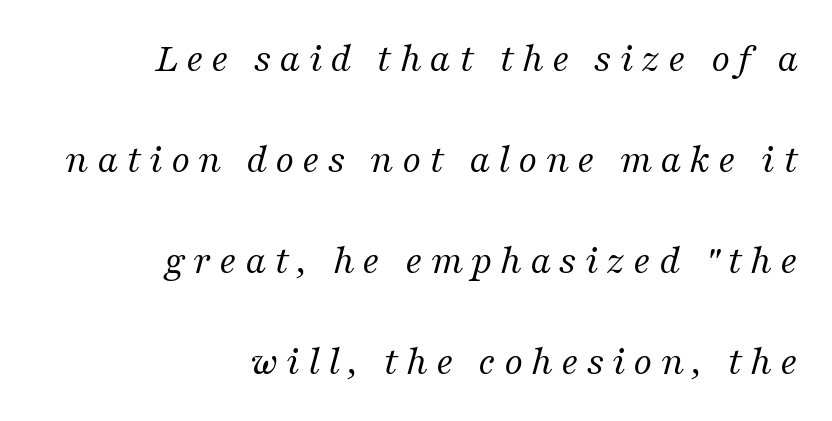
Q: Is the text bold? A: No.
Q: Is the text italic (slanted)? A: Yes, it leans right by about 16 degrees.
Q: Is the typeface a serif or a sans-serif typeface? A: Serif.
Q: Is the text underlined? A: No.
Q: How is the paragraph aligned? A: Right-aligned.
Q: Is the spacing between lines tight, normal or loose? A: Loose.
Q: Width (condensed, normal, or wide)? A: Normal.
Q: Stroke contrast? A: Medium.
Q: x-height? A: Medium.
Q: Monospaced? A: No.
